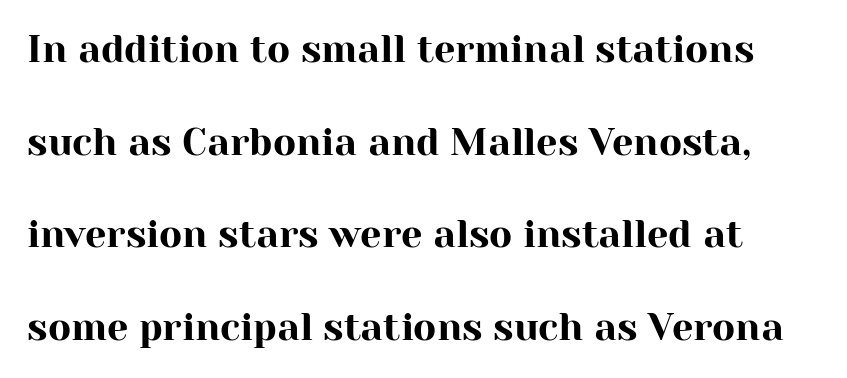
Check where the strokes stop: tiny serifs finish them off. Underline: absent. The space between consecutive lines is lavish. Think of a printed novel: that variable character pitch is what you see here. You could call the tracking neutral — neither tight nor loose. The lettering holds an erect, upright posture throughout.
